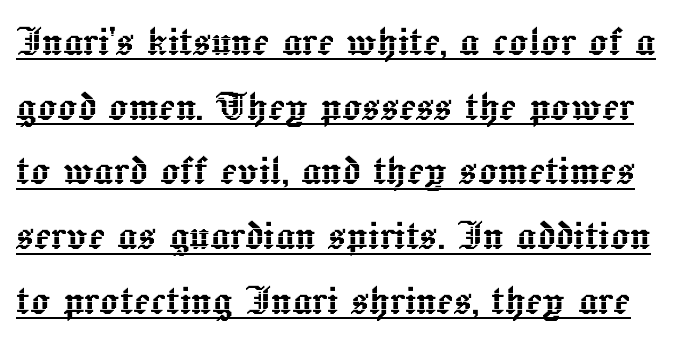
The image shows 49 px text type, upright; set normal line spacing (1.32x), normal letter spacing, underlined; a medium x-height.
